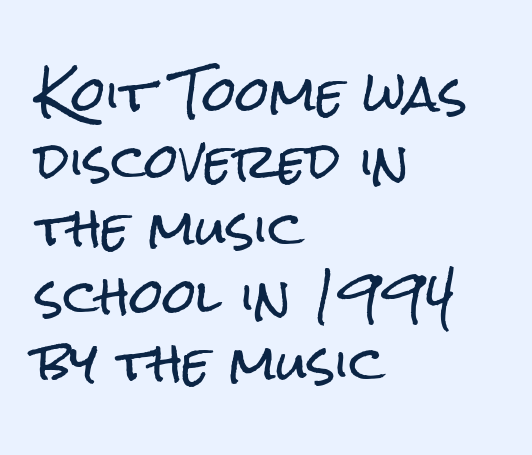
{"serif": "no", "italic": "no", "width": "condensed", "stroke_contrast": "low", "x_height": "medium", "monospaced": "no", "underline": "no", "align": "left", "line_spacing": "normal", "line_spacing_ratio": 1.4, "letter_spacing": "normal", "letter_spacing_em": 0.0, "glyph_px": 48}
